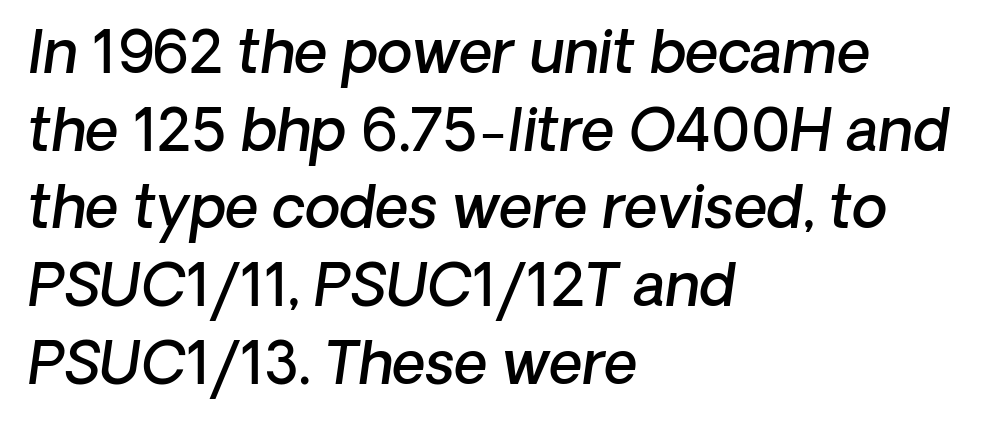
Q: Is the text bold? A: Semi-bold.
Q: Is the typeface a serif or a sans-serif typeface? A: Sans-serif.
Q: Is the text underlined? A: No.
Q: How is the paragraph aligned? A: Left-aligned.
Q: Is the spacing between letters normal or unusually wide? A: Normal.
Q: Is the spacing between lines tight, normal or loose? A: Normal.
Q: Width (condensed, normal, or wide)? A: Normal.
Q: Stroke contrast? A: Low.
Q: x-height? A: Medium.
Q: Monospaced? A: No.
